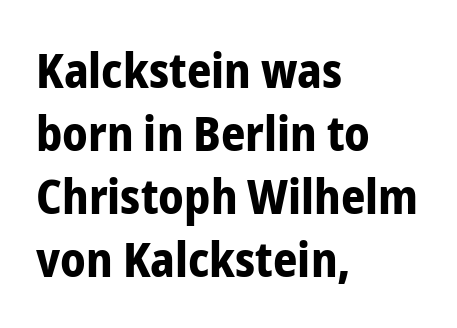
The image shows 48 px bold, condensed sans-serif type, upright; set left-aligned, normal line spacing (1.31x), normal letter spacing, not underlined; low stroke contrast and a medium x-height.
